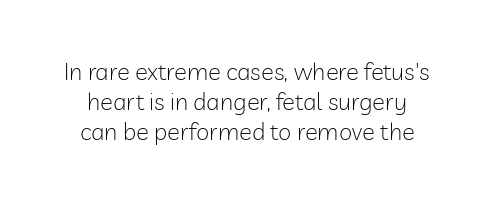
The image shows 24 px text type, upright; set normal line spacing (1.25x), normal letter spacing, not underlined.
